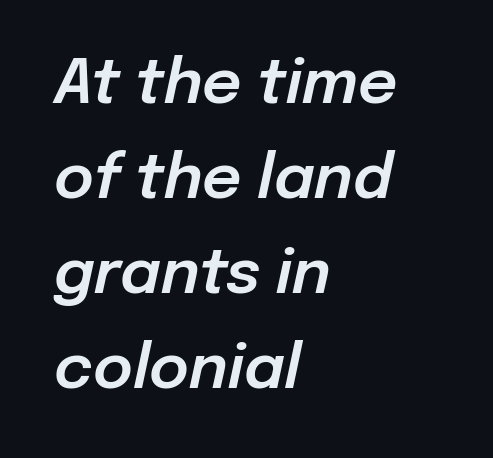
{"italic": "yes", "lean": "right", "slant_degrees": 12, "width": "normal", "stroke_contrast": "low", "x_height": "medium", "monospaced": "no", "underline": "no", "align": "left", "line_spacing": "normal", "line_spacing_ratio": 1.56, "letter_spacing": "normal", "letter_spacing_em": 0.0, "glyph_px": 61}
